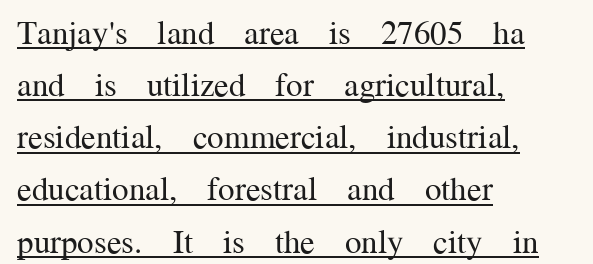
{"serif": "yes", "italic": "no", "bold": "no", "weight": "regular", "width": "normal", "stroke_contrast": "medium", "x_height": "medium", "monospaced": "no", "underline": "yes", "align": "left", "line_spacing": "normal", "line_spacing_ratio": 1.58, "letter_spacing": "normal", "letter_spacing_em": 0.0, "glyph_px": 33}
